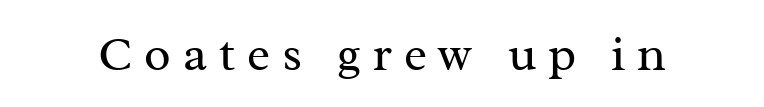
The image shows 49 px regular-weight serif type, upright; set unusually wide letter spacing (+0.24 em), not underlined; medium stroke contrast and a medium x-height.
